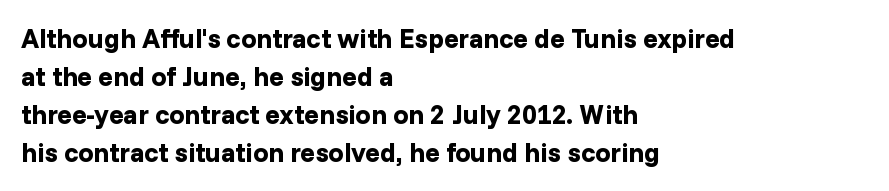
Nothing unusual about the tracking: characters are spaced as the font intends. Glance below the letters and you will spot only blank space. Designer's note — italics off, roman on. Alignment: flush left.
